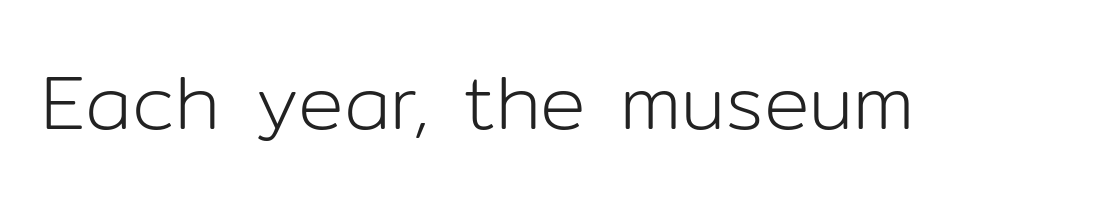
Q: Is the text bold? A: No.
Q: Is the text italic (slanted)? A: No, it is upright.
Q: Is the typeface a serif or a sans-serif typeface? A: Sans-serif.
Q: Is the text underlined? A: No.
Q: Is the spacing between letters normal or unusually wide? A: Normal.
Q: Width (condensed, normal, or wide)? A: Normal.
Q: Stroke contrast? A: Low.
Q: x-height? A: Medium.
Q: Monospaced? A: No.
